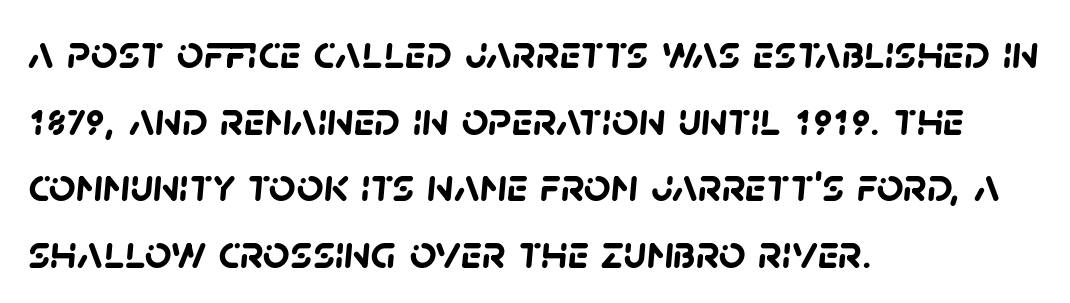
Reading down the block, your eye returns to a fixed left position each line. Does the weight exceed regular? Yes, all the way to bold. Does the leading feel generous? No, just average. Tracking value appears to be zero — textbook default spacing.
